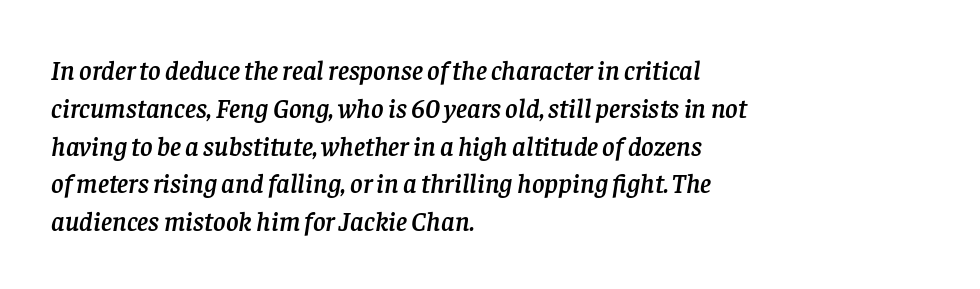
{"italic": "yes", "lean": "right", "slant_degrees": 8, "underline": "no", "align": "left", "line_spacing": "normal", "line_spacing_ratio": 1.4, "letter_spacing": "normal", "letter_spacing_em": 0.0, "glyph_px": 27}
